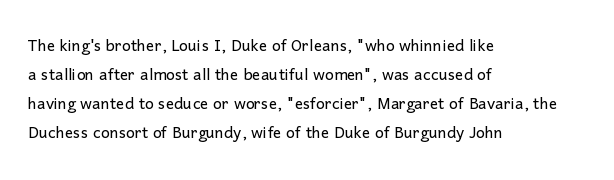
The image shows 21 px text type, upright; set left-aligned, normal line spacing (1.38x), normal letter spacing, not underlined.
